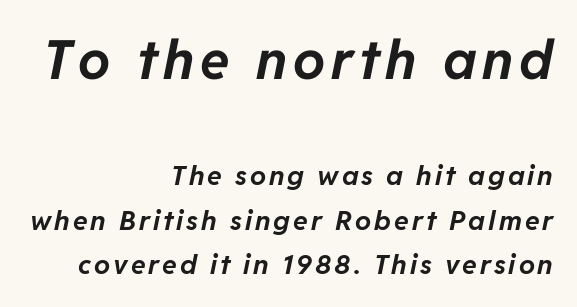
Q: Is the text bold? A: Yes.
Q: Is the text italic (slanted)? A: Yes, it leans right by about 11 degrees.
Q: Is the text underlined? A: No.
Q: How is the paragraph aligned? A: Right-aligned.
Q: Is the spacing between lines tight, normal or loose? A: Normal.
Q: Which block of text is set in a larger size, the first (top) or the second (bottom)? A: The first (top) one.
Q: Width (condensed, normal, or wide)? A: Normal.
Q: Stroke contrast? A: Low.
Q: x-height? A: Medium.
Q: Monospaced? A: No.
